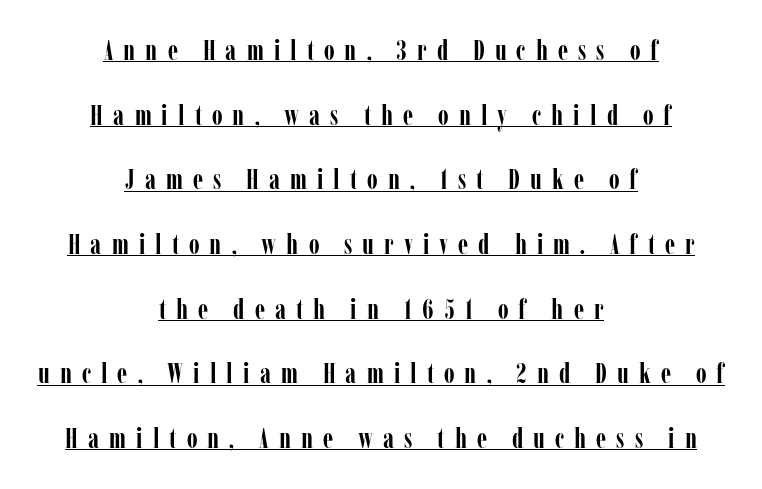
The image shows 28 px semibold, condensed serif type, upright; set centered, loose line spacing (2.31x), unusually wide letter spacing (+0.36 em), underlined; low stroke contrast and a medium x-height.
